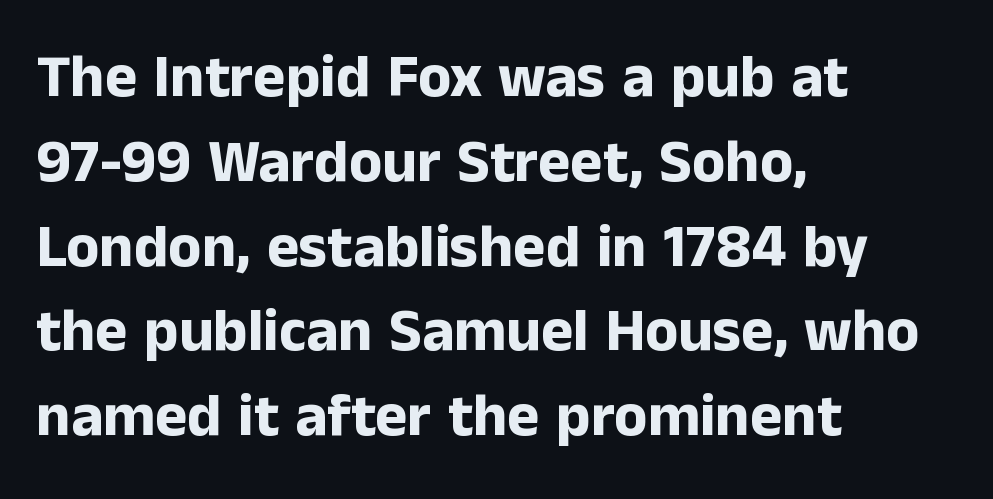
The image shows 61 px bold sans-serif type, upright; set left-aligned, normal line spacing (1.39x), normal letter spacing, not underlined; low stroke contrast and a medium x-height.
